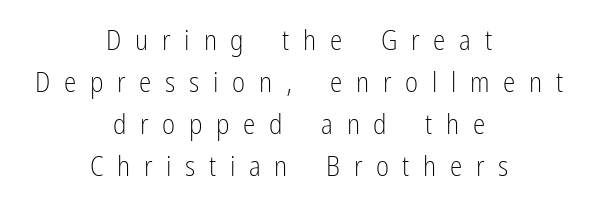
The strip under each line holds only bare page. The letters look calm and open, with moderate or lighter stems. Italic: no, the glyphs are upright roman. The rendering uses natural spacing where letterforms have individual widths. Where is the straight margin? There isn't one; the lines are centered.
